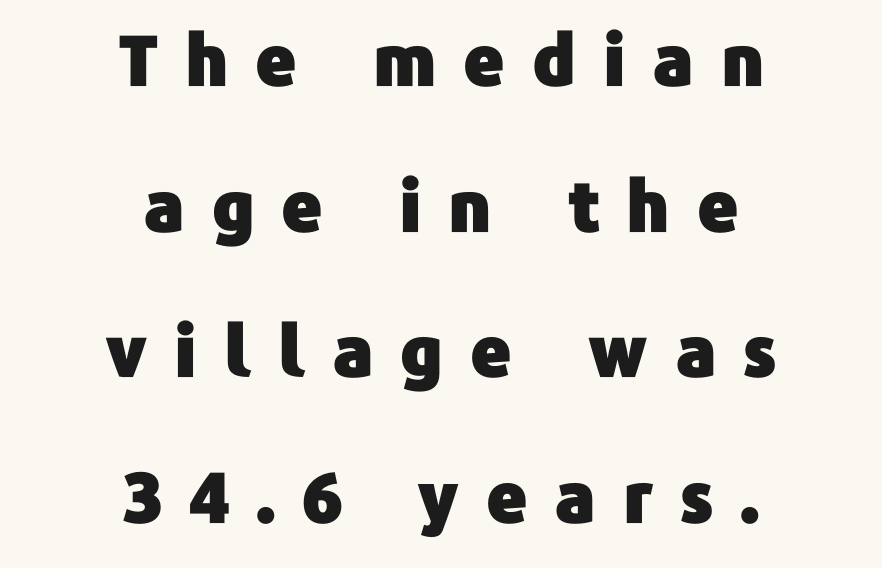
The image shows 70 px sans-serif type, upright; set centered, loose line spacing (2.08x), unusually wide letter spacing (+0.38 em), not underlined; low stroke contrast and a medium x-height.
